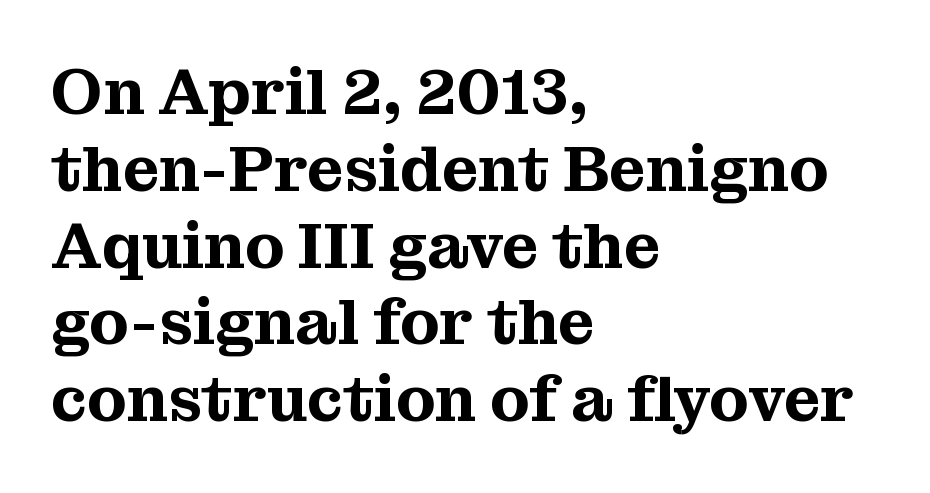
{"serif": "yes", "italic": "no", "width": "normal", "stroke_contrast": "medium", "x_height": "medium", "monospaced": "no", "underline": "no", "align": "left", "line_spacing_ratio": 1.2, "letter_spacing": "normal", "letter_spacing_em": 0.0, "glyph_px": 64}
